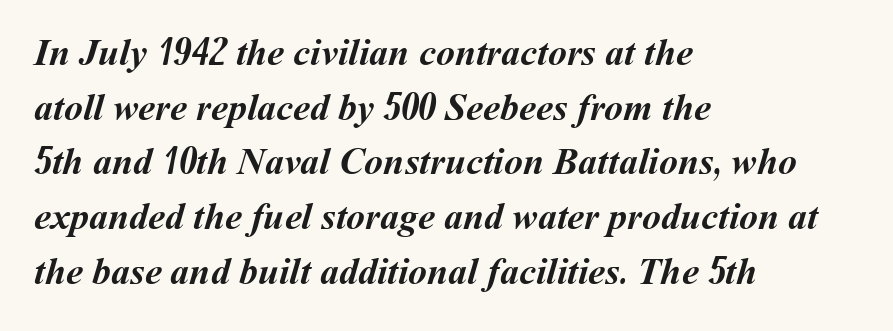
Q: Is the text bold? A: Yes.
Q: Is the text underlined? A: No.
Q: How is the paragraph aligned? A: Left-aligned.
Q: Is the spacing between letters normal or unusually wide? A: Normal.
Q: Is the spacing between lines tight, normal or loose? A: Normal.
Q: Width (condensed, normal, or wide)? A: Normal.
Q: Stroke contrast? A: Medium.
Q: x-height? A: Medium.
Q: Monospaced? A: No.
